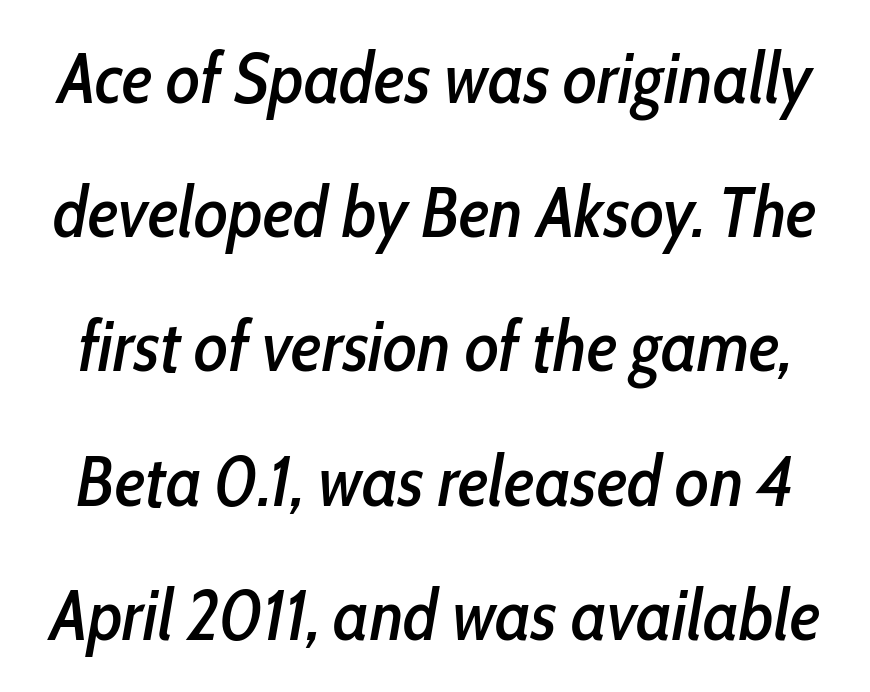
The letters advance in unequal steps, a hallmark of proportional type. The zone under the glyphs is completely vacant. Looking at the ascenders, they clearly lean. This sample uses plain, unmodified letter spacing.
